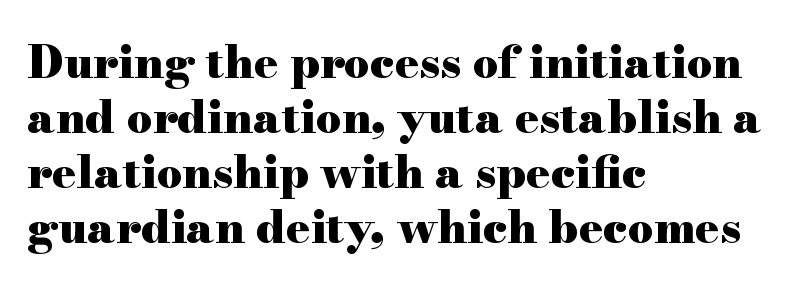
{"serif": "yes", "italic": "no", "bold": "yes", "weight": "heavy", "width": "wide", "stroke_contrast": "high", "x_height": "small", "monospaced": "no", "underline": "no", "align": "left", "line_spacing_ratio": 1.22, "letter_spacing": "normal", "letter_spacing_em": 0.0, "glyph_px": 45}
